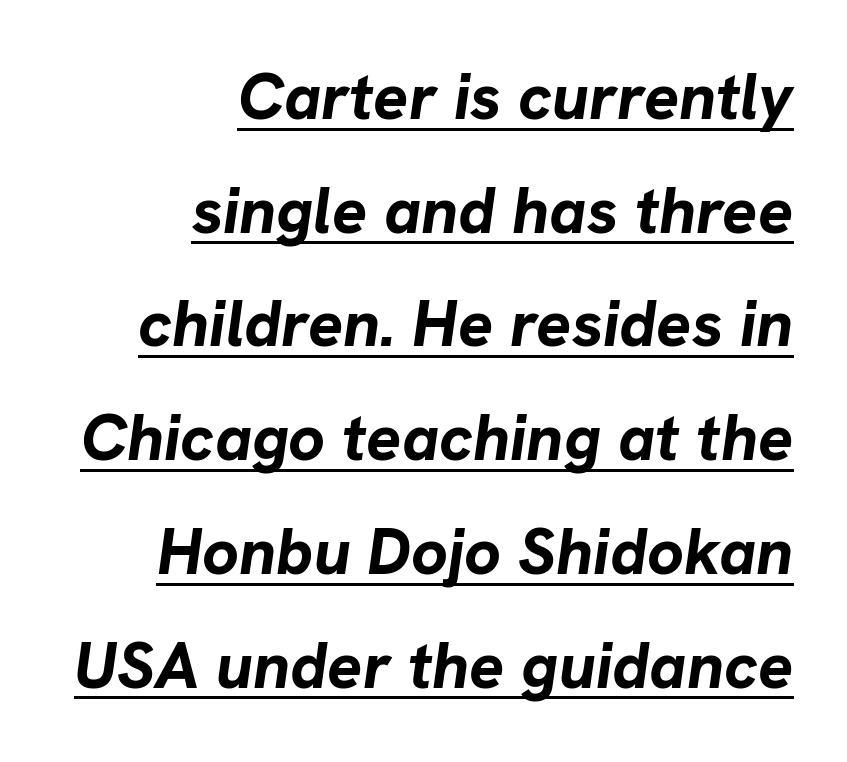
Q: Is the text bold? A: Yes.
Q: Is the text italic (slanted)? A: Yes, it leans right by about 8 degrees.
Q: Is the text underlined? A: Yes.
Q: How is the paragraph aligned? A: Right-aligned.
Q: Is the spacing between letters normal or unusually wide? A: Normal.
Q: Width (condensed, normal, or wide)? A: Normal.
Q: Stroke contrast? A: Low.
Q: x-height? A: Medium.
Q: Monospaced? A: No.
